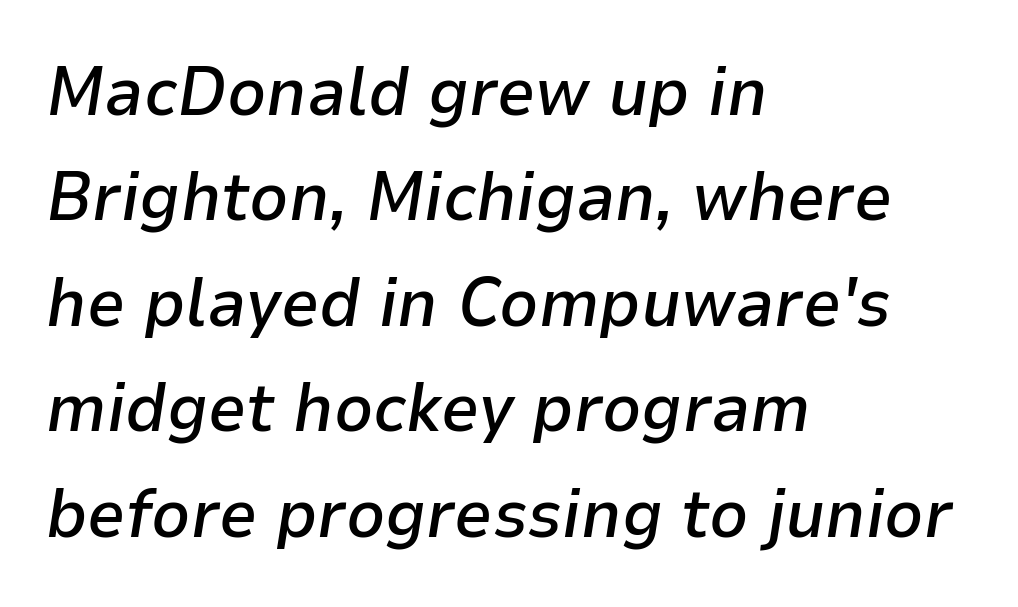
{"italic": "yes", "lean": "right", "slant_degrees": 9, "bold": "semi", "weight": "semibold", "width": "normal", "stroke_contrast": "low", "x_height": "medium", "monospaced": "no", "underline": "no", "align": "left", "line_spacing": "normal", "line_spacing_ratio": 1.55, "letter_spacing": "normal", "letter_spacing_em": 0.0, "glyph_px": 68}
